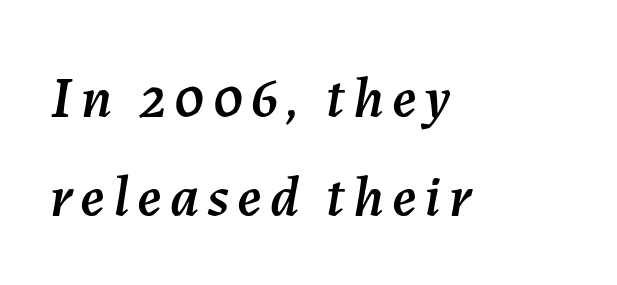
The image shows 58 px text type, italic (leaning right); set left-aligned, line spacing 1.71x, not underlined; medium stroke contrast and a medium x-height.
